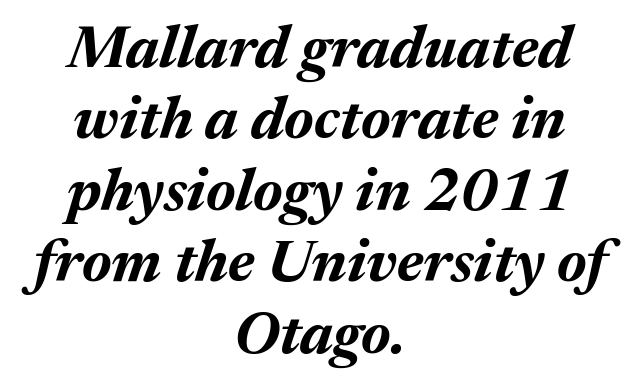
Honestly, the letter spacing is just normal — you wouldn't notice it. Every character sits at an angle, as italics do. Typesetter's note: full bold, strokes at maximum text heaviness. No word sits above an underline. Notice how the passage keeps no hard edge, just a central spine. The rendering uses natural spacing where letterforms have individual widths.
